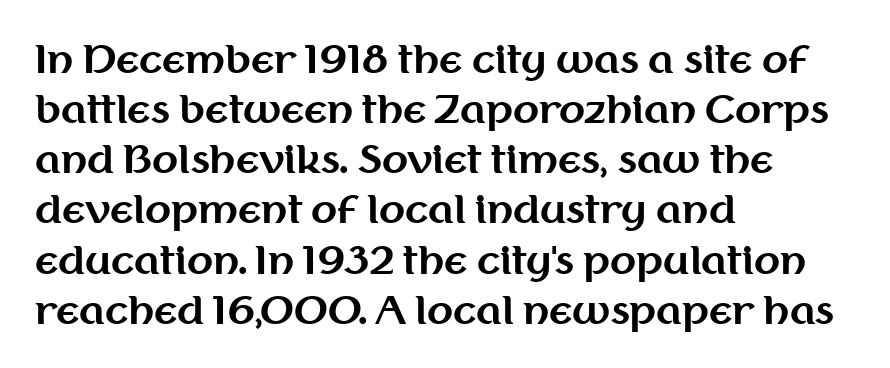
Letterform terminals end flat and unadorned throughout the passage. This is roman type, the default non-slanted kind. Spacing verdict: proportional, widths tailored to each character. Does the copy run flush right? No — it runs flush left. Just letters on the line, the space beneath them empty.
